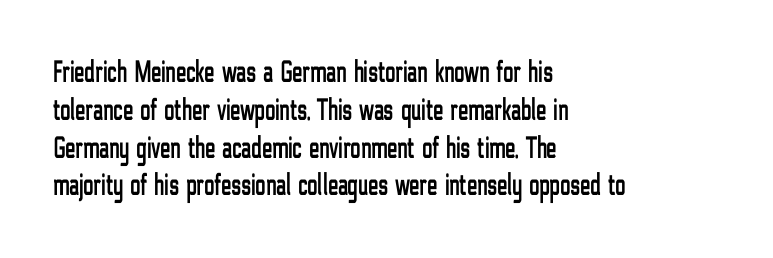
{"serif": "no", "italic": "no", "width": "condensed", "stroke_contrast": "low", "x_height": "medium", "monospaced": "no", "underline": "no", "align": "left", "line_spacing_ratio": 1.22, "letter_spacing": "normal", "letter_spacing_em": 0.0, "glyph_px": 31}
